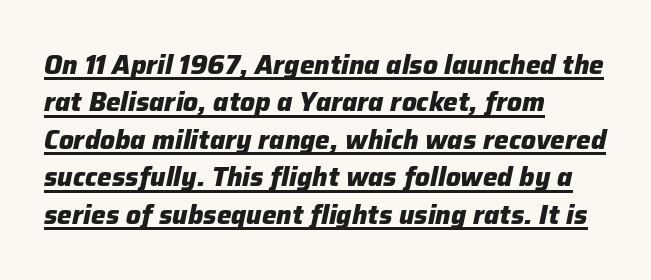
The image shows 26 px bold type, italic (leaning right); set left-aligned, normal line spacing (1.44x), normal letter spacing, underlined.
